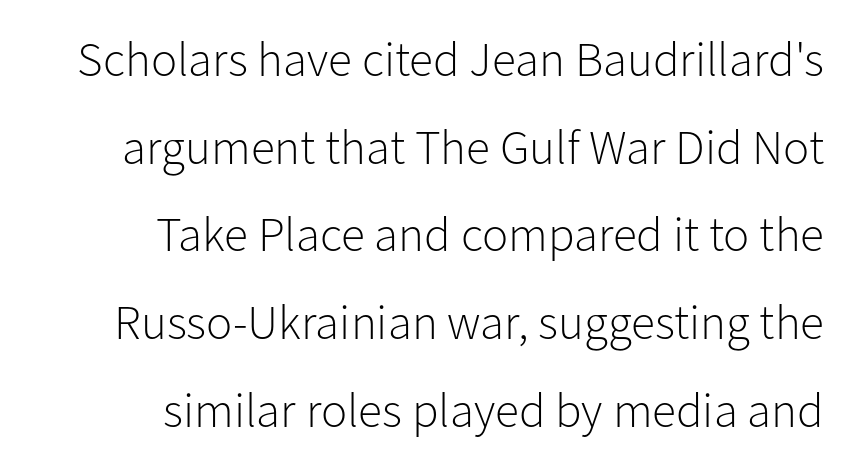
The image shows 49 px light sans-serif type, upright; set right-aligned, line spacing 1.79x, normal letter spacing, not underlined; low stroke contrast and a medium x-height.
